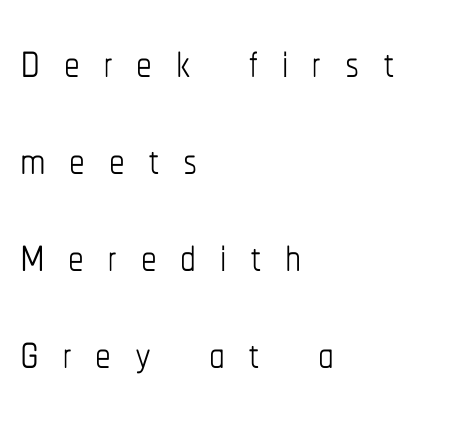
{"italic": "no", "bold": "no", "weight": "thin", "width": "condensed", "stroke_contrast": "low", "x_height": "medium", "monospaced": "no", "underline": "no", "align": "left", "line_spacing": "normal", "line_spacing_ratio": 1.54, "letter_spacing": "wide", "letter_spacing_em": 0.37, "glyph_px": 63}
